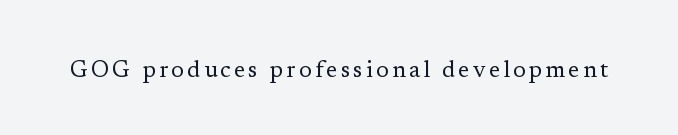
The image shows 23 px text type, upright; set not underlined.
